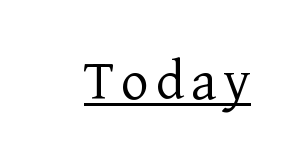
The image shows 60 px light serif type, upright; set underlined; low stroke contrast and a medium x-height.
